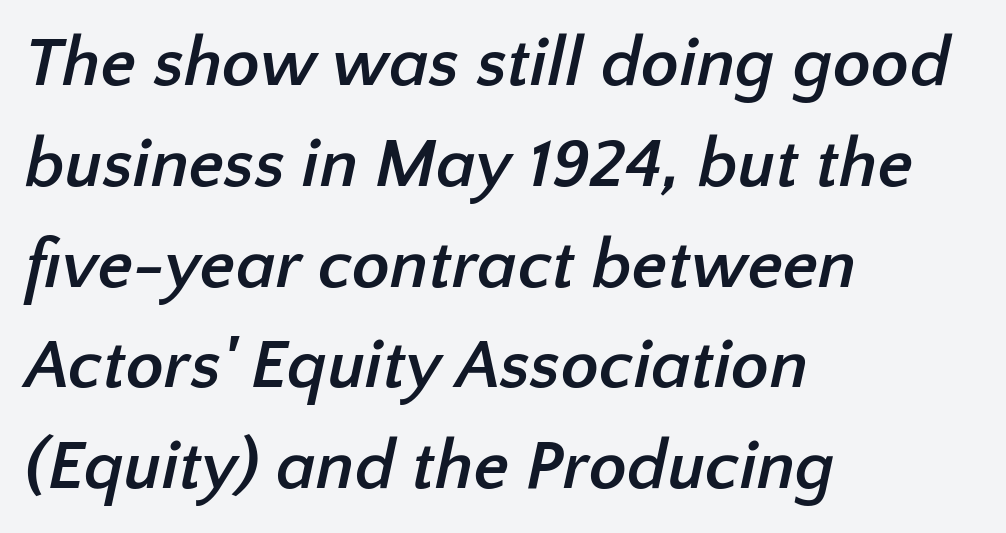
The lines sit at an ordinary, default distance from one another. Varying glyph widths throughout — classic text-font behaviour. These lines carry a lot of weight — the face is fully bold. Tracking here is standard; glyphs follow each other at the usual distance. Compared with a centered layout, this one pins lines to the left instead. Descenders hang freely into open space.
